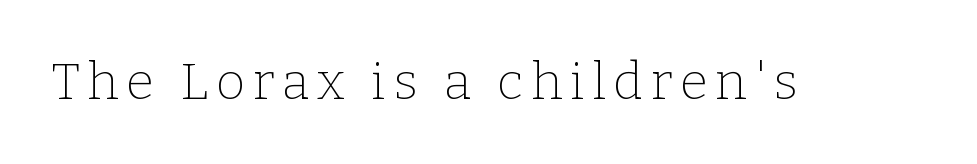
Q: Is the text bold? A: No.
Q: Is the text italic (slanted)? A: No, it is upright.
Q: Is the typeface a serif or a sans-serif typeface? A: Serif.
Q: Is the text underlined? A: No.
Q: Width (condensed, normal, or wide)? A: Normal.
Q: Stroke contrast? A: Low.
Q: x-height? A: Medium.
Q: Monospaced? A: No.
